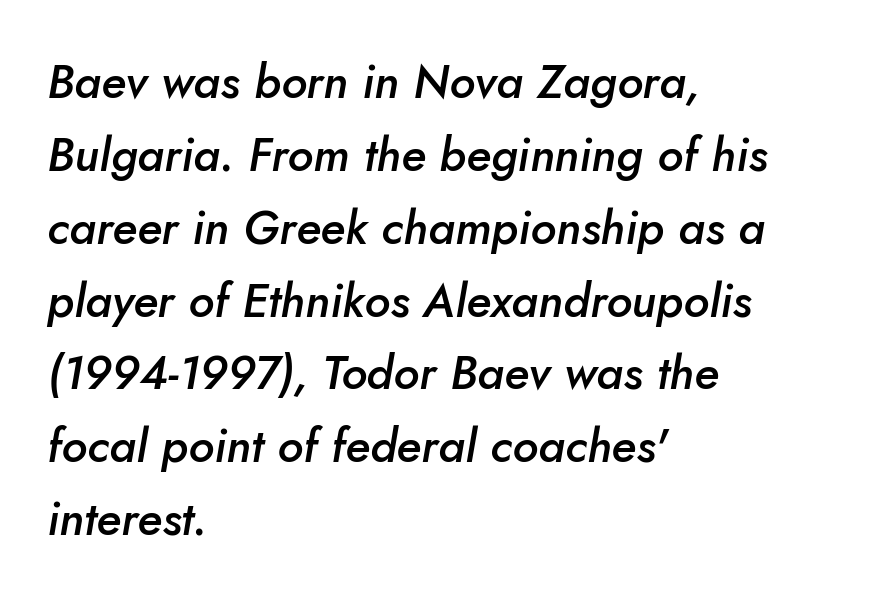
The passage shown is semibold, sitting just below true bold. These lines are rendered in a variable-pitch font. Descenders are the only things crossing below the line. The font's italic variant was chosen for this text. The rendering keeps characters at their native spacing.
